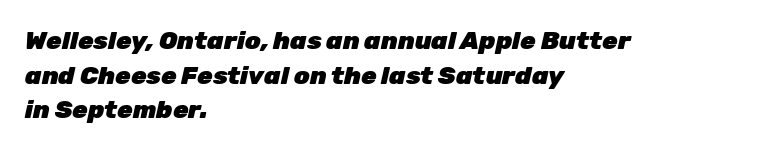
Q: Is the text bold? A: Yes.
Q: Is the text italic (slanted)? A: Yes, it leans right by about 12 degrees.
Q: Is the text underlined? A: No.
Q: How is the paragraph aligned? A: Left-aligned.
Q: Is the spacing between letters normal or unusually wide? A: Normal.
Q: Is the spacing between lines tight, normal or loose? A: Normal.
